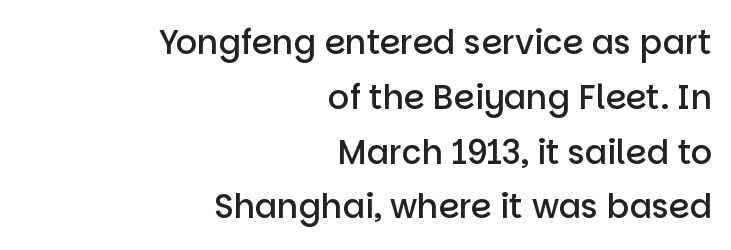
The image shows 33 px semibold sans-serif type, upright; set right-aligned, normal line spacing (1.66x), normal letter spacing, not underlined; low stroke contrast and a large x-height.
